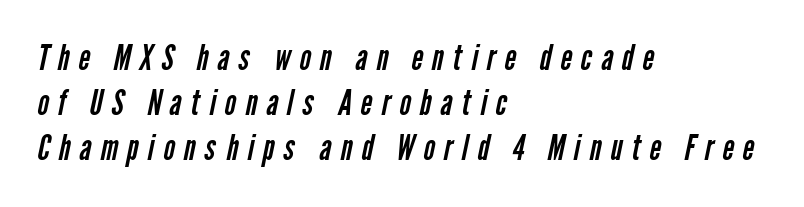
{"serif": "no", "bold": "no", "weight": "regular", "width": "condensed", "stroke_contrast": "low", "x_height": "medium", "monospaced": "no", "underline": "no", "align": "left", "line_spacing": "normal", "line_spacing_ratio": 1.29, "letter_spacing": "wide", "letter_spacing_em": 0.26, "glyph_px": 35}
